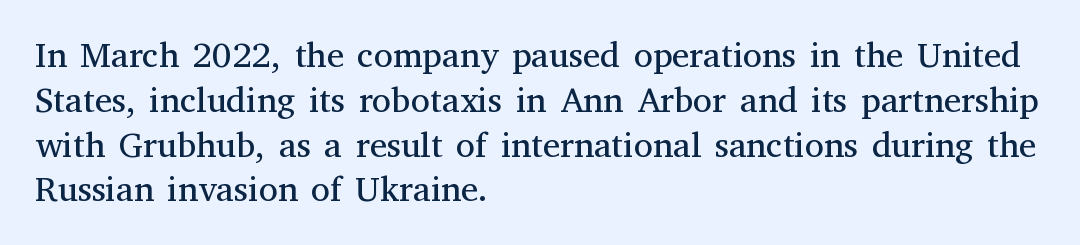
Q: Is the text bold? A: No.
Q: Is the text italic (slanted)? A: No, it is upright.
Q: Is the typeface a serif or a sans-serif typeface? A: Serif.
Q: Is the text underlined? A: No.
Q: How is the paragraph aligned? A: Left-aligned.
Q: Is the spacing between letters normal or unusually wide? A: Normal.
Q: Is the spacing between lines tight, normal or loose? A: Normal.
Q: Width (condensed, normal, or wide)? A: Normal.
Q: Stroke contrast? A: Medium.
Q: x-height? A: Medium.
Q: Monospaced? A: No.
